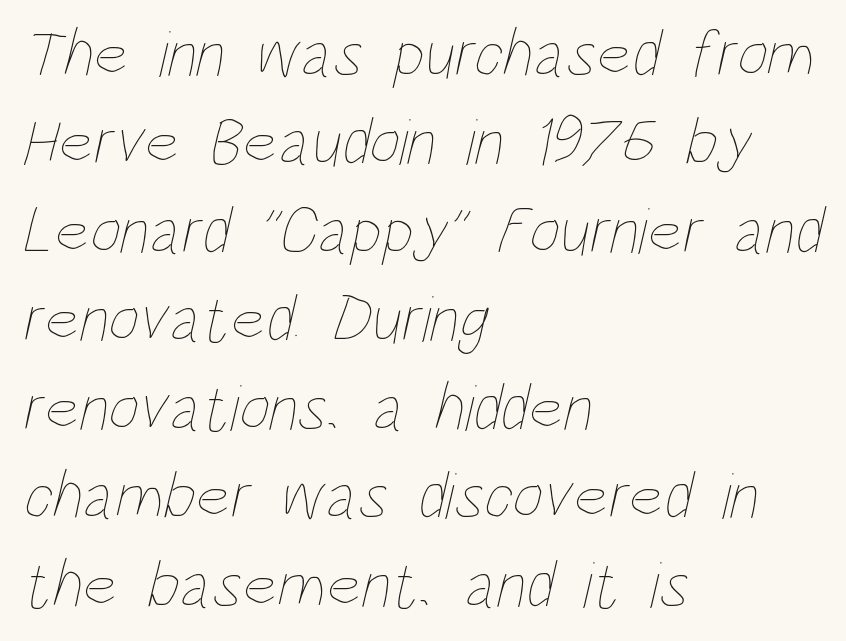
Q: Is the text bold? A: No.
Q: Is the text underlined? A: No.
Q: How is the paragraph aligned? A: Left-aligned.
Q: Is the spacing between letters normal or unusually wide? A: Normal.
Q: Is the spacing between lines tight, normal or loose? A: Normal.
Q: Width (condensed, normal, or wide)? A: Condensed.
Q: Stroke contrast? A: Low.
Q: x-height? A: Large.
Q: Monospaced? A: No.
